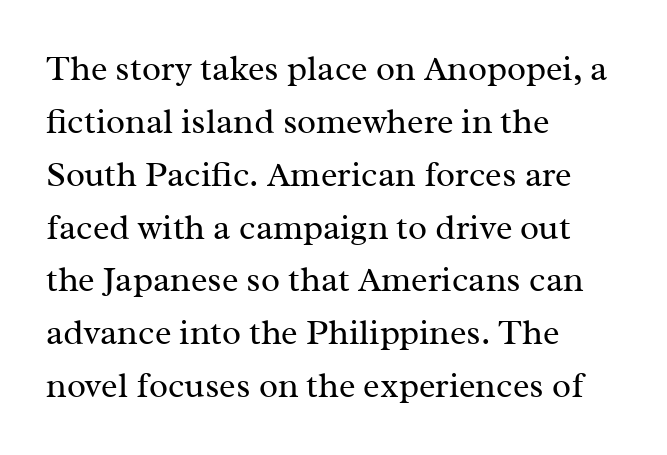
The image shows 35 px regular-weight serif type, upright; set left-aligned, normal line spacing (1.51x), normal letter spacing, not underlined; medium stroke contrast and a medium x-height.
